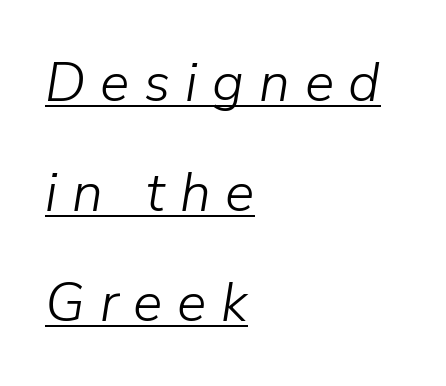
The image shows 55 px light type, italic (leaning right); set left-aligned, loose line spacing (2.0x), unusually wide letter spacing (+0.27 em), underlined; low stroke contrast and a medium x-height.
